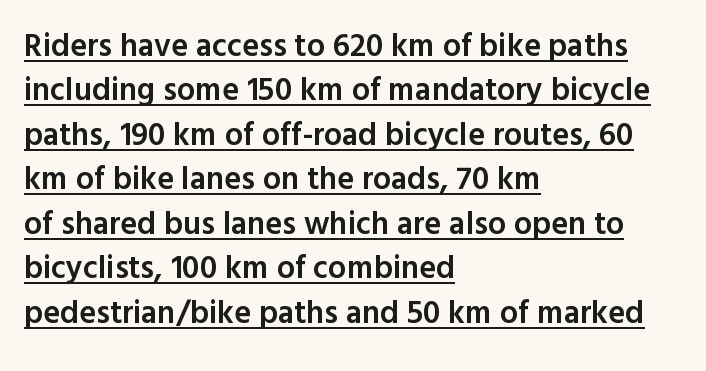
{"serif": "no", "italic": "no", "bold": "semi", "weight": "semibold", "width": "normal", "x_height": "medium", "monospaced": "no", "underline": "yes", "align": "left", "line_spacing": "normal", "line_spacing_ratio": 1.39, "letter_spacing": "normal", "letter_spacing_em": 0.0, "glyph_px": 32}
